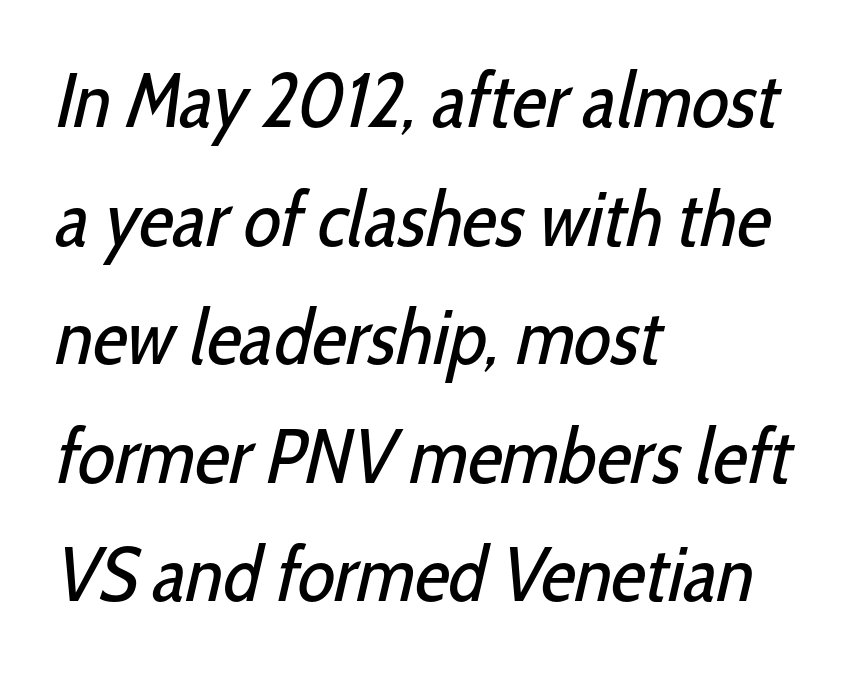
The face used here is proportionally spaced, like ordinary book or web type. The glyphs in this specimen are sans serif. The line texture is even and compact thanks to regular tracking. The font is comparable to plain body text, perhaps lighter. A normal amount of white space separates one row of letters from the next.
